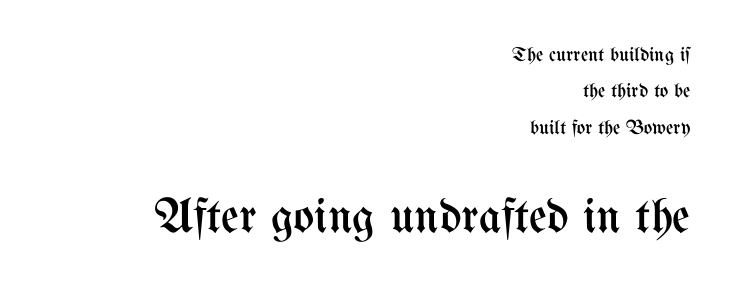
The image shows 49 px regular-weight, condensed type, upright; set right-aligned, line spacing 1.82x, normal letter spacing, not underlined; the second (bottom) block is 2.45x larger; medium stroke contrast and a medium x-height.
